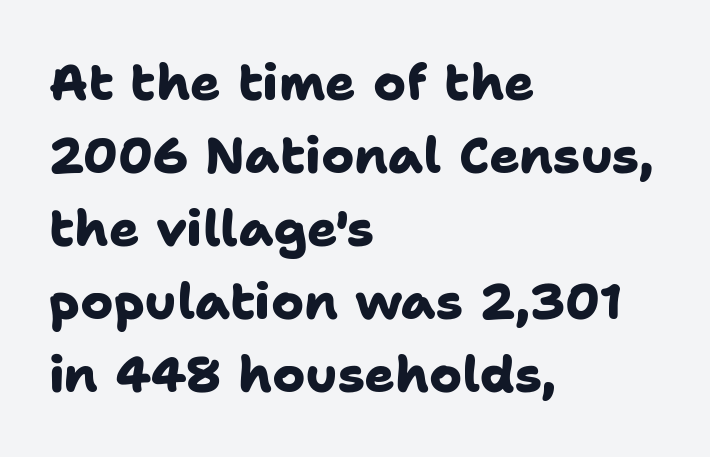
Q: Is the text bold? A: Yes.
Q: Is the typeface a serif or a sans-serif typeface? A: Sans-serif.
Q: Is the text underlined? A: No.
Q: How is the paragraph aligned? A: Left-aligned.
Q: Is the spacing between letters normal or unusually wide? A: Normal.
Q: Is the spacing between lines tight, normal or loose? A: Normal.
Q: Width (condensed, normal, or wide)? A: Normal.
Q: Stroke contrast? A: Low.
Q: x-height? A: Medium.
Q: Monospaced? A: No.
